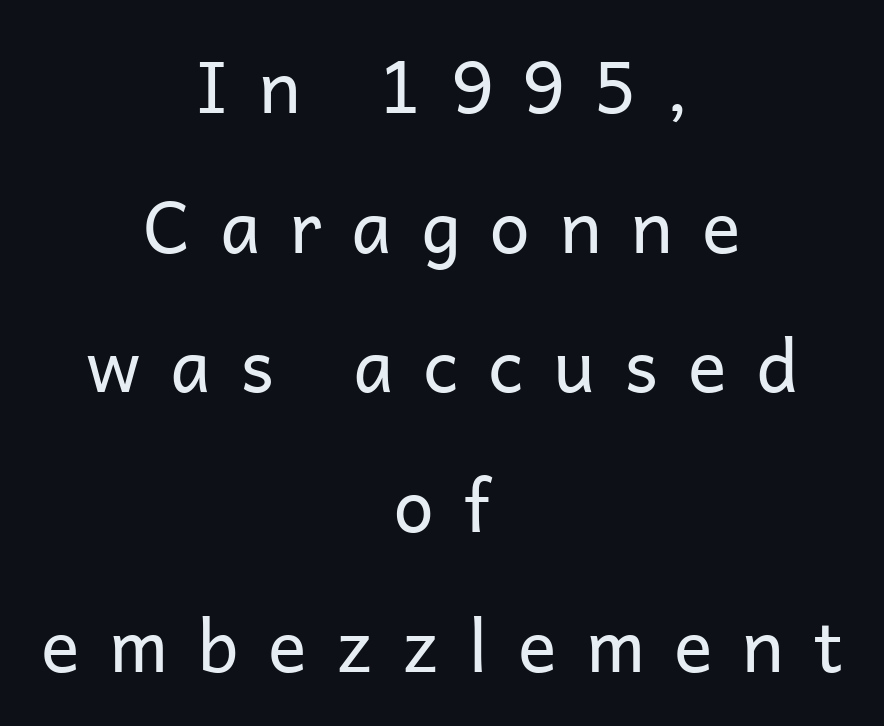
{"serif": "no", "italic": "no", "bold": "no", "weight": "regular", "width": "normal", "stroke_contrast": "low", "x_height": "medium", "monospaced": "no", "underline": "no", "align": "center", "line_spacing": "loose", "line_spacing_ratio": 1.94, "letter_spacing": "wide", "letter_spacing_em": 0.41, "glyph_px": 72}
